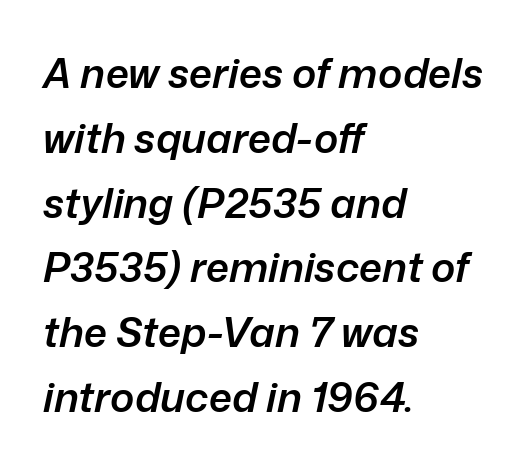
Does the leading feel generous? No, just average. Observe the lean: these are italic letterforms. Varying glyph widths throughout — classic text-font behaviour. Line beginnings align vertically; line endings do not. The specimen omits any rule beneath the text block's lines. What stands out about the letter spacing? Nothing — it is the standard amount.
